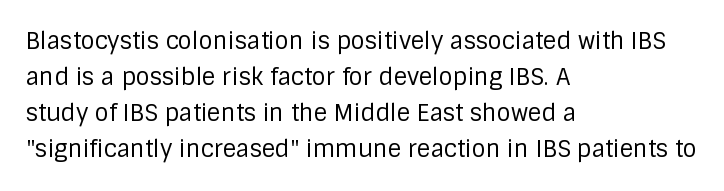
{"italic": "no", "bold": "no", "underline": "no", "align": "left", "line_spacing": "normal", "line_spacing_ratio": 1.56, "letter_spacing": "normal", "letter_spacing_em": 0.0, "glyph_px": 23}
